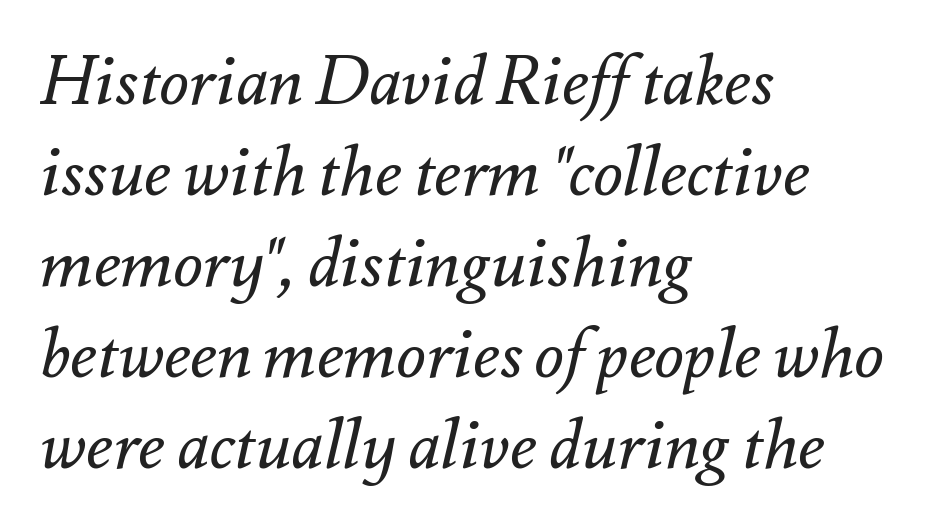
Q: Is the text bold? A: No.
Q: Is the text italic (slanted)? A: Yes, it leans right by about 12 degrees.
Q: Is the text underlined? A: No.
Q: How is the paragraph aligned? A: Left-aligned.
Q: Is the spacing between letters normal or unusually wide? A: Normal.
Q: Is the spacing between lines tight, normal or loose? A: Normal.
Q: Width (condensed, normal, or wide)? A: Normal.
Q: Stroke contrast? A: Medium.
Q: x-height? A: Small.
Q: Monospaced? A: No.
